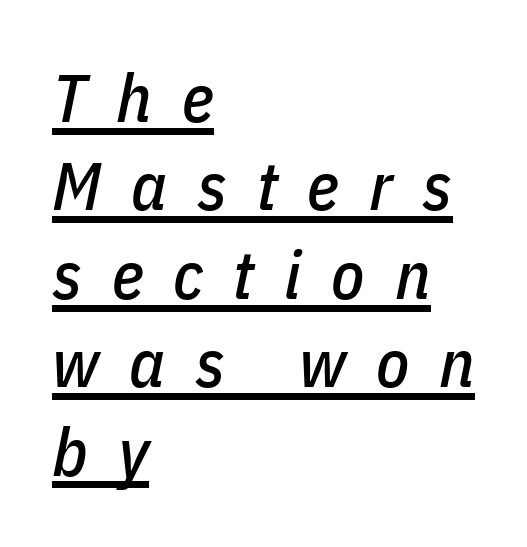
The image shows 68 px condensed type, italic (leaning right); set left-aligned, normal line spacing (1.3x), unusually wide letter spacing (+0.44 em), underlined; low stroke contrast and a medium x-height.
